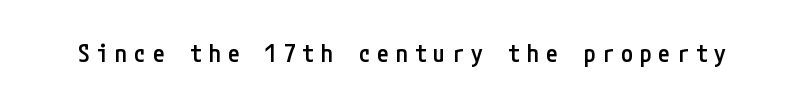
{"italic": "no", "bold": "semi", "underline": "no", "letter_spacing": "wide", "letter_spacing_em": 0.28, "glyph_px": 24}
